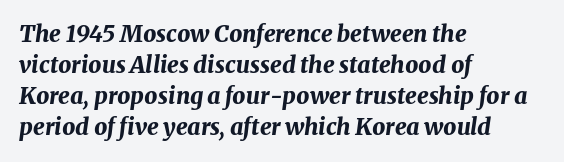
{"italic": "yes", "lean": "right", "slant_degrees": 8, "bold": "yes", "underline": "no", "align": "left", "line_spacing": "normal", "line_spacing_ratio": 1.35, "letter_spacing": "normal", "letter_spacing_em": 0.0, "glyph_px": 23}
